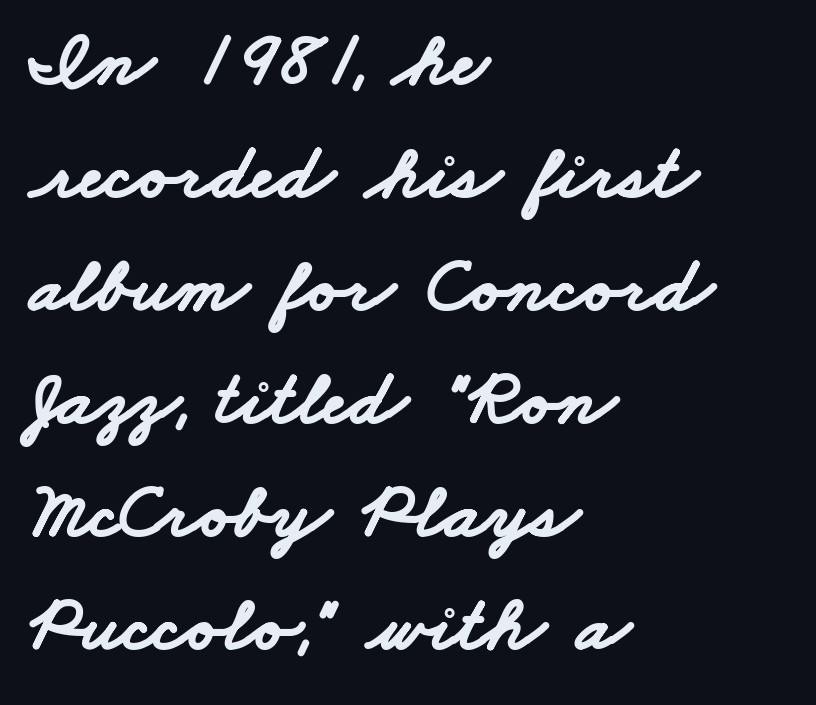
{"serif": "no", "bold": "yes", "weight": "bold", "width": "wide", "stroke_contrast": "low", "x_height": "small", "monospaced": "no", "underline": "no", "align": "left", "line_spacing": "normal", "line_spacing_ratio": 1.45, "letter_spacing": "normal", "letter_spacing_em": 0.0, "glyph_px": 78}
